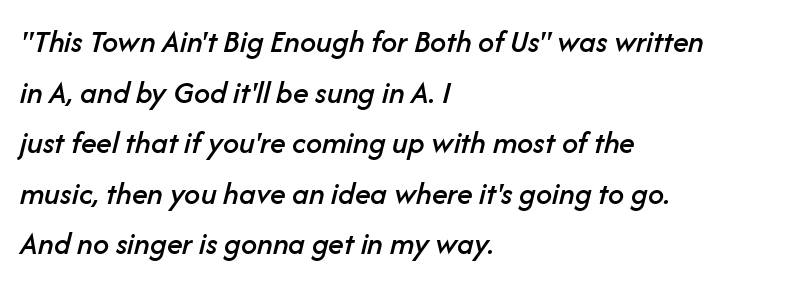
{"italic": "yes", "lean": "right", "slant_degrees": 14, "width": "normal", "stroke_contrast": "low", "x_height": "medium", "monospaced": "no", "underline": "no", "align": "left", "line_spacing": "normal", "line_spacing_ratio": 1.58, "letter_spacing": "normal", "letter_spacing_em": 0.0, "glyph_px": 32}
